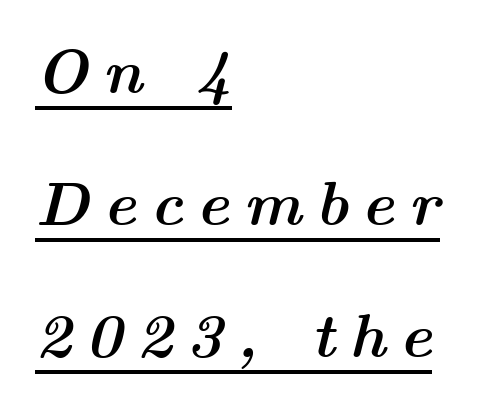
The image shows 62 px semibold, wide type, italic (leaning right); set left-aligned, loose line spacing (2.13x), unusually wide letter spacing (+0.22 em), underlined; medium stroke contrast and a medium x-height.
